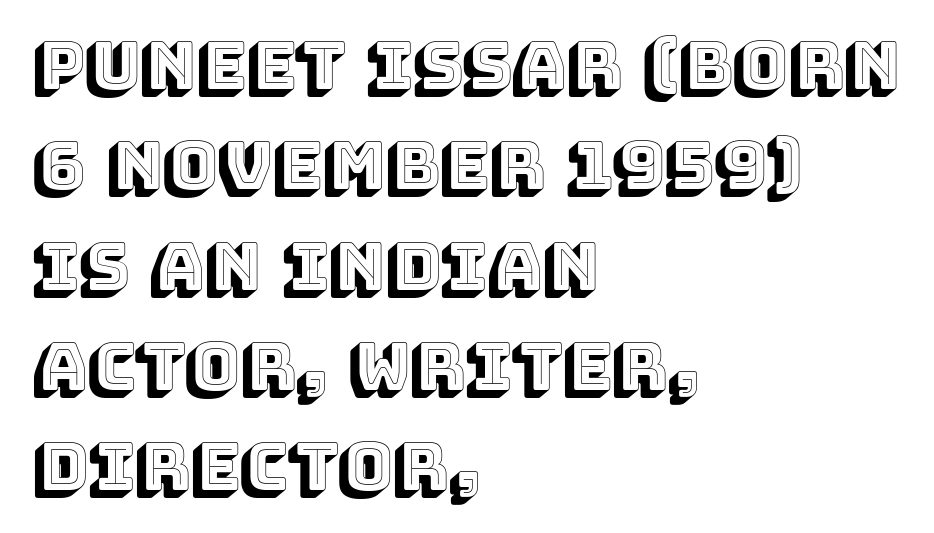
{"italic": "no", "width": "normal", "x_height": "large", "monospaced": "no", "underline": "no", "align": "left", "line_spacing": "normal", "line_spacing_ratio": 1.52, "letter_spacing": "normal", "letter_spacing_em": 0.0, "glyph_px": 66}
